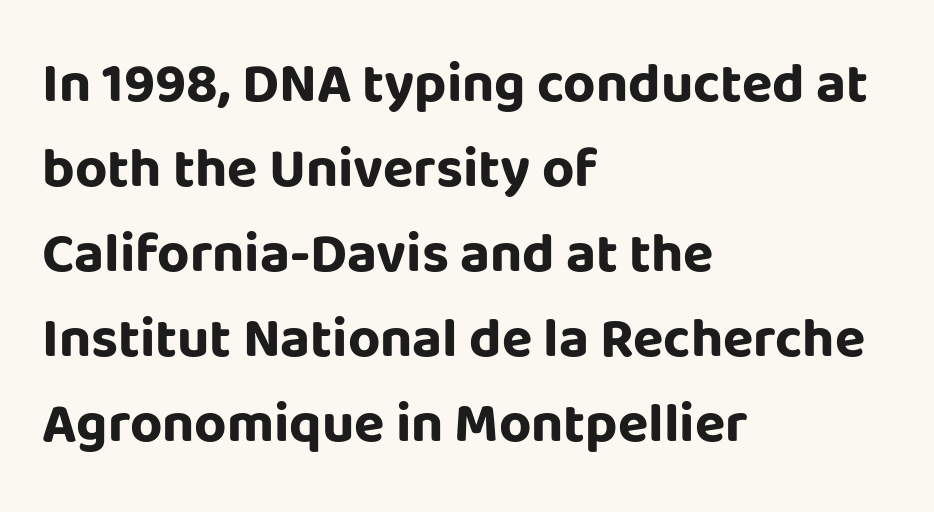
Caption: multi-line text, flush left, ragged right. This rendering features lettering with no underline. Words appear dense and cohesive because spacing is normal. Every character sits straight up, as roman type does. The text was rendered using a sans face with plain stroke endings. Heavy, bold letterforms.
